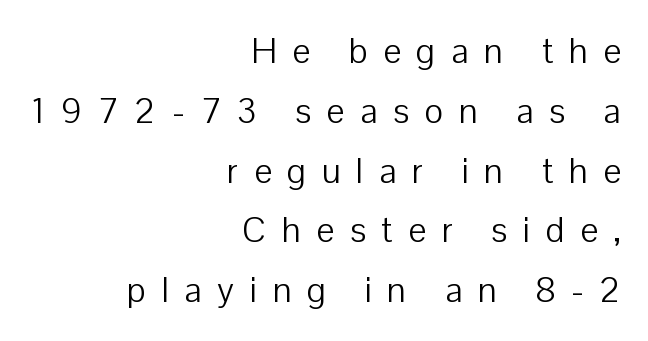
{"serif": "no", "italic": "no", "bold": "no", "weight": "light", "width": "normal", "stroke_contrast": "low", "x_height": "medium", "monospaced": "no", "underline": "no", "align": "right", "line_spacing": "normal", "line_spacing_ratio": 1.66, "letter_spacing": "wide", "letter_spacing_em": 0.43, "glyph_px": 36}
